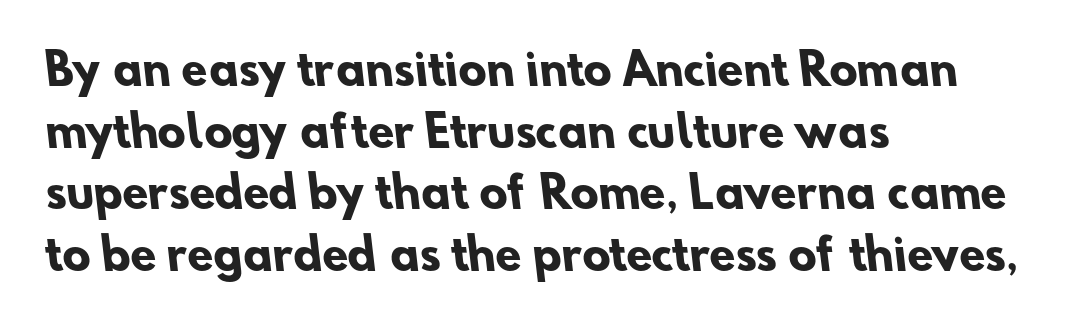
The image shows 42 px heavy sans-serif type; set left-aligned, normal line spacing (1.47x), normal letter spacing, not underlined; low stroke contrast and a small x-height.
